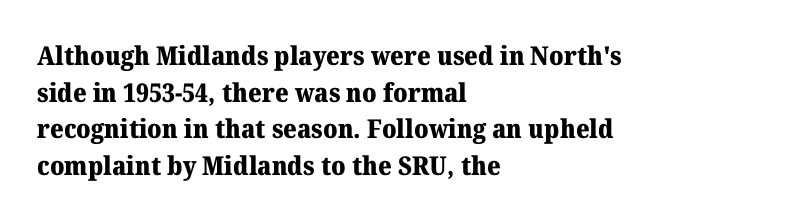
Q: Is the text bold? A: Yes.
Q: Is the text italic (slanted)? A: No, it is upright.
Q: Is the text underlined? A: No.
Q: How is the paragraph aligned? A: Left-aligned.
Q: Is the spacing between letters normal or unusually wide? A: Normal.
Q: Is the spacing between lines tight, normal or loose? A: Normal.
